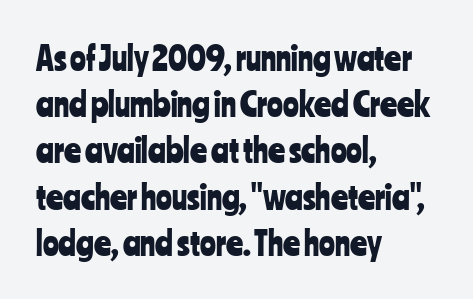
The image shows 33 px condensed sans-serif type, upright; set left-aligned, normal line spacing (1.4x), normal letter spacing, not underlined; low stroke contrast and a medium x-height.
